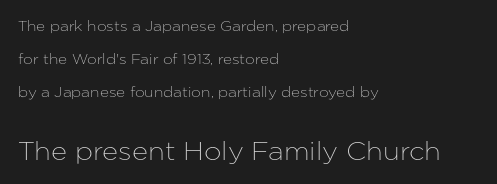
The more generous point size was reserved for the lower chunk. These lines stack with their left ends in a neat column. The lettering stays uniformly vertical, giving the passage a roman look. Just letters on the line, the space beneath them empty. The tracking reads as untouched default to a designer's eye.
